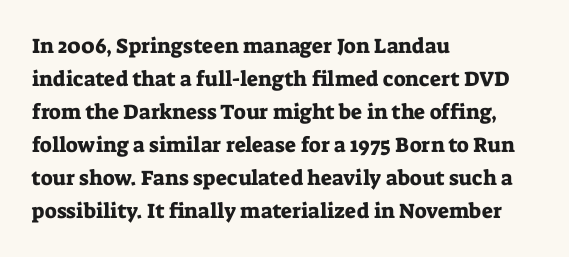
The image shows 21 px text type, upright; set left-aligned, normal line spacing (1.57x), normal letter spacing, not underlined.
